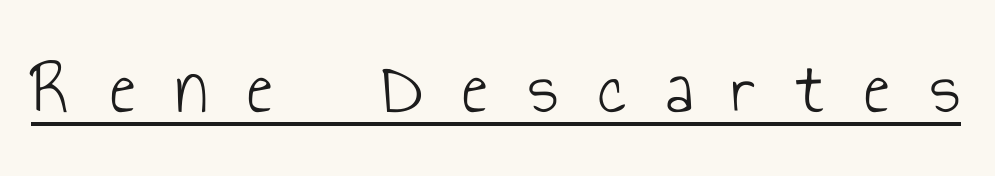
The image shows 79 px light, condensed sans-serif type, upright; set unusually wide letter spacing (+0.5 em), underlined; low stroke contrast and a small x-height.
